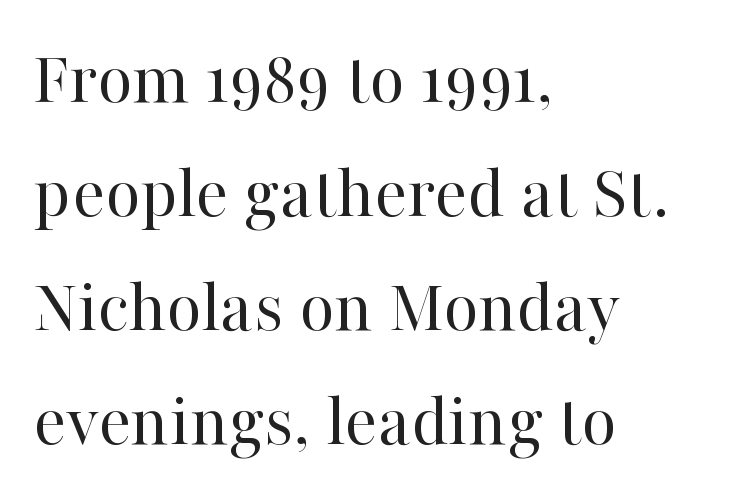
Q: Is the text bold? A: No.
Q: Is the text italic (slanted)? A: No, it is upright.
Q: Is the typeface a serif or a sans-serif typeface? A: Serif.
Q: Is the text underlined? A: No.
Q: How is the paragraph aligned? A: Left-aligned.
Q: Is the spacing between letters normal or unusually wide? A: Normal.
Q: Is the spacing between lines tight, normal or loose? A: Normal.
Q: Width (condensed, normal, or wide)? A: Normal.
Q: Stroke contrast? A: High.
Q: x-height? A: Medium.
Q: Monospaced? A: No.
